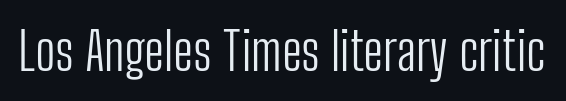
The image shows 53 px light, condensed sans-serif type, upright; set normal letter spacing, not underlined; low stroke contrast and a medium x-height.
